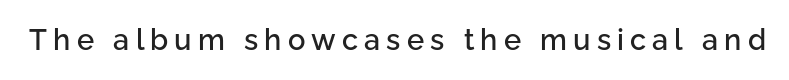
The image shows 29 px sans-serif type, upright; set unusually wide letter spacing (+0.21 em), not underlined; low stroke contrast and a medium x-height.
